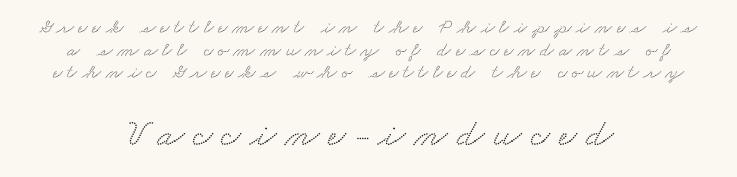
Classification — serif. The paragraph shown floats in the horizontal middle. Beneath every word, the page is bare. The line texture is sparse and dotted thanks to wide tracking. These lines huddle together more closely than default settings would place them. Note the varied advance widths — an 'i' is clearly narrower than an 'm'.
